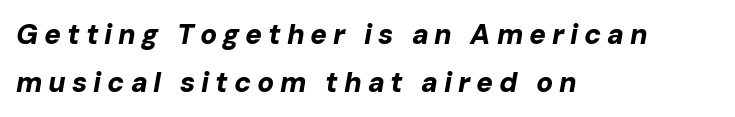
Loose tracking; the words dissolve into strings of separated letters. A full-strength bold gives these letters their thick strokes. The face used here is proportionally spaced, like ordinary book or web type. Reading down the block, your eye returns to a fixed left position each line.
